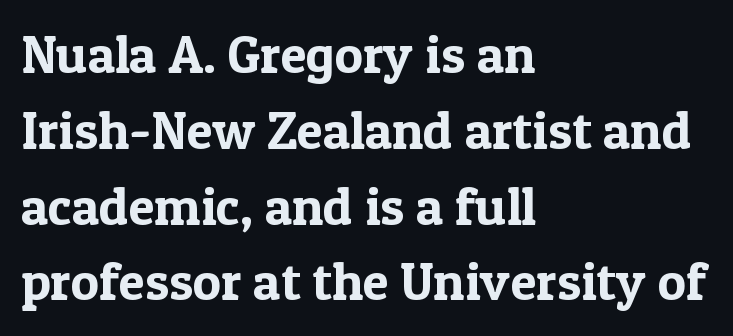
The image shows 53 px serif type, upright; set left-aligned, normal line spacing (1.43x), normal letter spacing, not underlined; a medium x-height.
